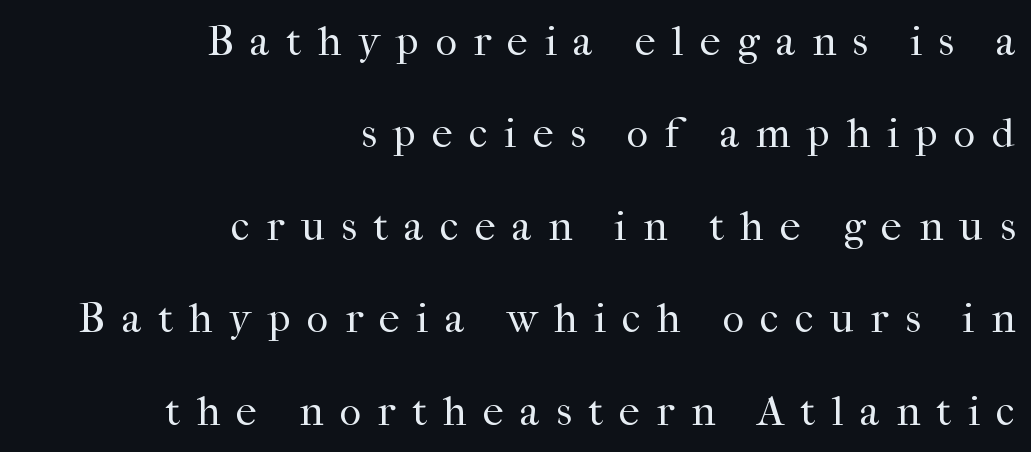
The image shows 42 px regular-weight serif type, upright; set right-aligned, loose line spacing (2.2x), unusually wide letter spacing (+0.39 em), not underlined; high stroke contrast and a medium x-height.
